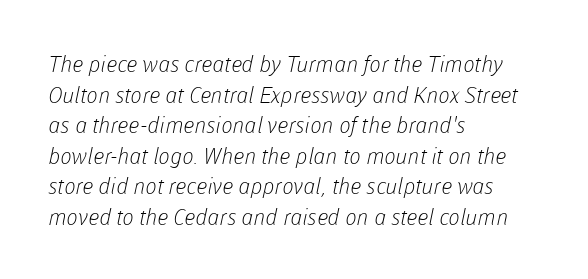
{"bold": "no", "underline": "no", "align": "left", "line_spacing": "normal", "line_spacing_ratio": 1.39, "letter_spacing": "normal", "letter_spacing_em": 0.0, "glyph_px": 22}
